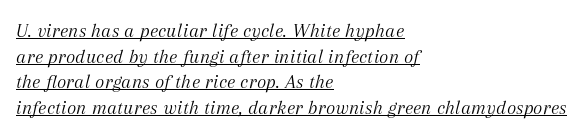
Layout note: lines flush left. The rows are spaced the way most documents space them. The characters are drawn with everyday or finer stroke widths. Has an underline been added? It has. Every character sits at an angle, as italics do. The letters sit at their default tracking, neither squeezed nor spread.
